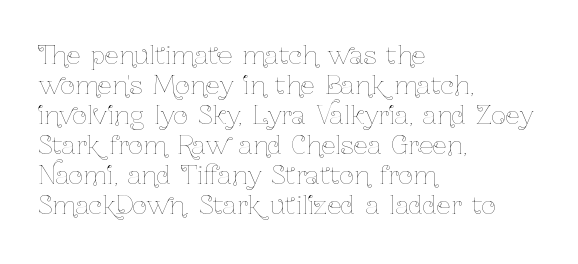
The image shows 25 px text type, upright; set left-aligned, line spacing 1.2x, normal letter spacing, not underlined.
